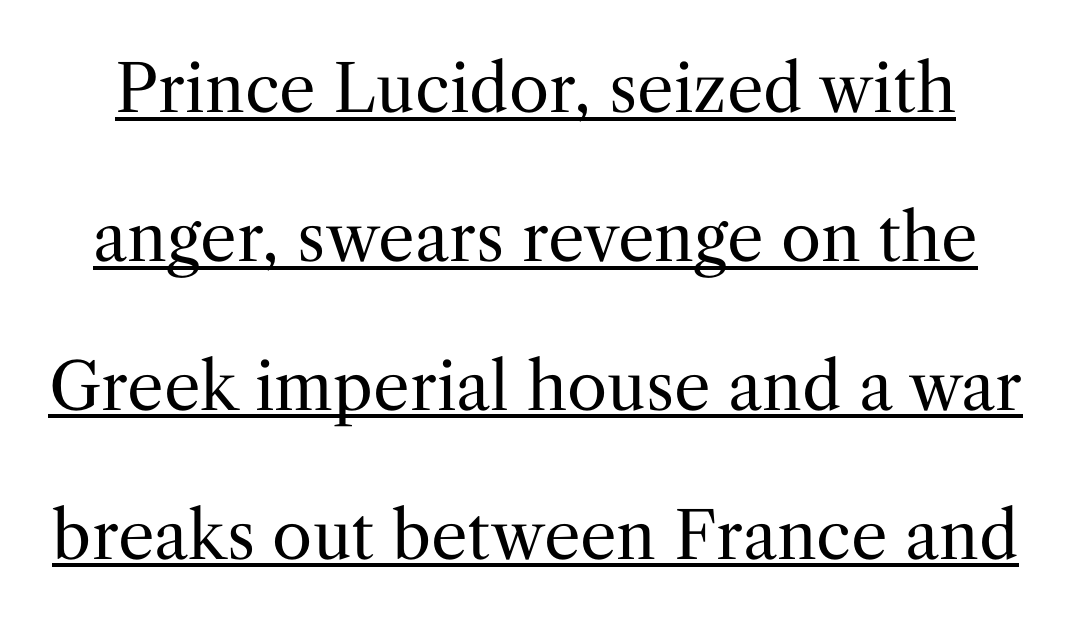
{"serif": "yes", "italic": "no", "bold": "no", "weight": "regular", "width": "normal", "stroke_contrast": "medium", "x_height": "medium", "monospaced": "no", "underline": "yes", "line_spacing": "loose", "line_spacing_ratio": 2.29, "letter_spacing": "normal", "letter_spacing_em": 0.0, "glyph_px": 65}
